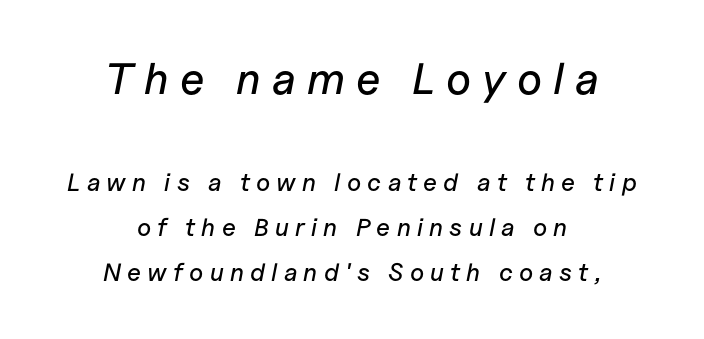
The image shows 44 px text type, italic (leaning right); set centered, line spacing 1.81x, unusually wide letter spacing (+0.25 em), not underlined; the first (top) block is 1.76x larger; low stroke contrast and a medium x-height.
